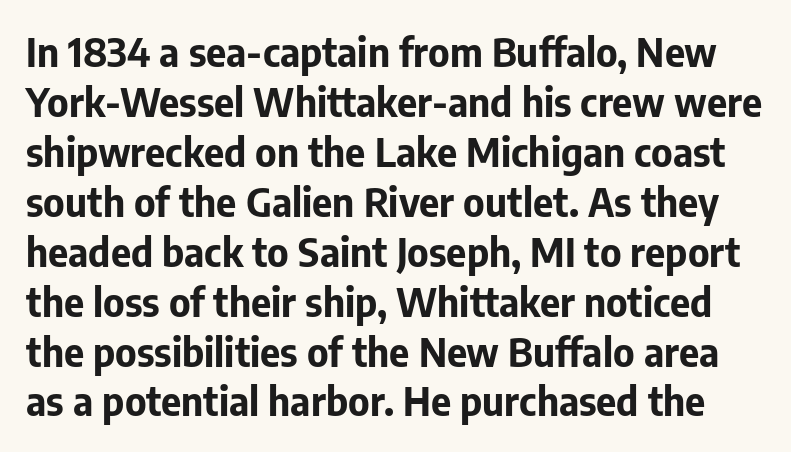
Q: Is the text bold? A: Yes.
Q: Is the text italic (slanted)? A: No, it is upright.
Q: Is the typeface a serif or a sans-serif typeface? A: Sans-serif.
Q: Is the text underlined? A: No.
Q: Is the spacing between letters normal or unusually wide? A: Normal.
Q: Is the spacing between lines tight, normal or loose? A: Normal.
Q: Width (condensed, normal, or wide)? A: Normal.
Q: Stroke contrast? A: Low.
Q: x-height? A: Medium.
Q: Monospaced? A: No.
